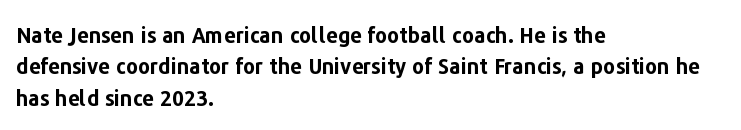
The image shows 21 px bold type, upright; set left-aligned, normal line spacing (1.5x), normal letter spacing, not underlined.
